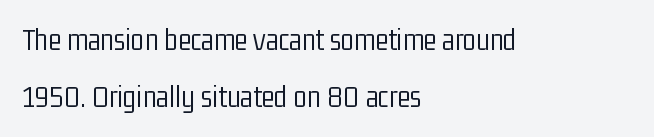
Q: Is the text bold? A: No.
Q: Is the text italic (slanted)? A: No, it is upright.
Q: Is the typeface a serif or a sans-serif typeface? A: Sans-serif.
Q: Is the text underlined? A: No.
Q: How is the paragraph aligned? A: Left-aligned.
Q: Is the spacing between letters normal or unusually wide? A: Normal.
Q: Width (condensed, normal, or wide)? A: Condensed.
Q: Stroke contrast? A: Low.
Q: x-height? A: Medium.
Q: Monospaced? A: No.
